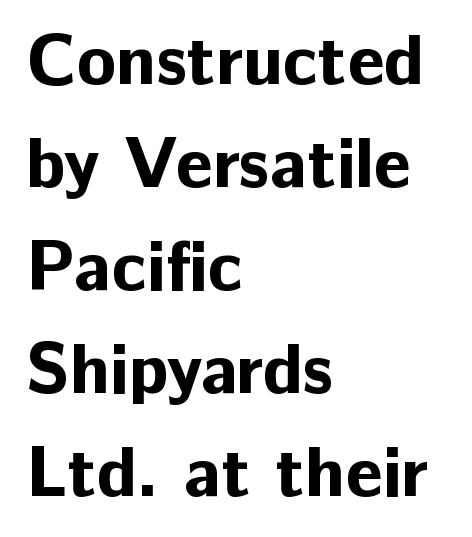
{"serif": "no", "italic": "no", "bold": "yes", "weight": "bold", "width": "normal", "stroke_contrast": "low", "x_height": "medium", "monospaced": "no", "underline": "no", "align": "left", "line_spacing": "normal", "line_spacing_ratio": 1.43, "letter_spacing": "normal", "letter_spacing_em": 0.0, "glyph_px": 72}
